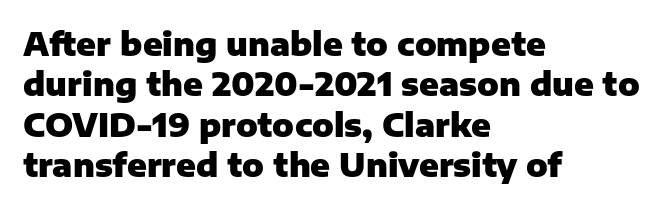
{"serif": "no", "italic": "no", "bold": "yes", "weight": "heavy", "width": "normal", "stroke_contrast": "low", "x_height": "medium", "monospaced": "no", "underline": "no", "align": "left", "line_spacing": "normal", "line_spacing_ratio": 1.26, "letter_spacing": "normal", "letter_spacing_em": 0.0, "glyph_px": 32}
